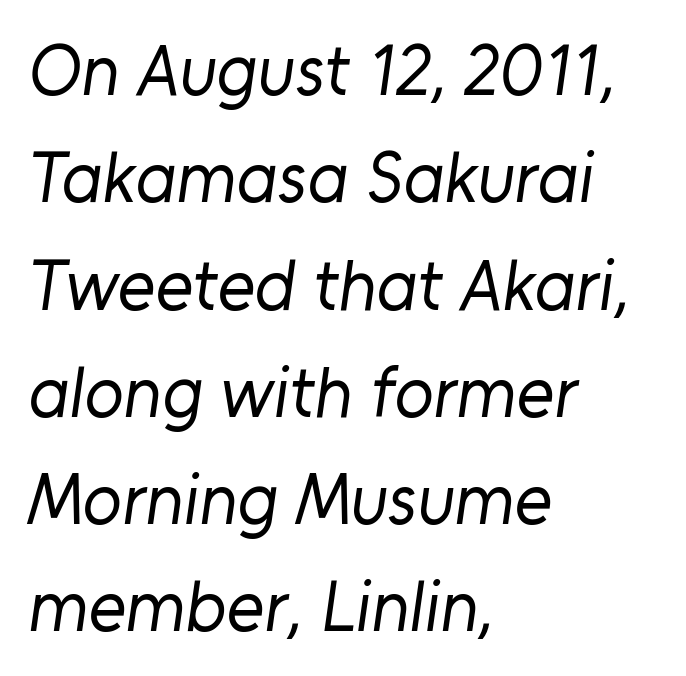
{"serif": "no", "bold": "no", "weight": "regular", "width": "normal", "stroke_contrast": "low", "x_height": "medium", "monospaced": "no", "underline": "no", "align": "left", "line_spacing": "normal", "line_spacing_ratio": 1.49, "letter_spacing": "normal", "letter_spacing_em": 0.0, "glyph_px": 72}
